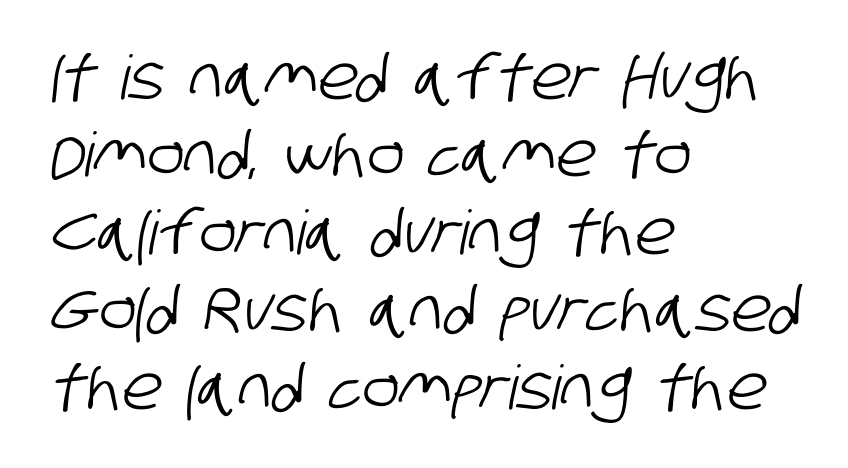
The image shows 61 px condensed sans-serif type; set left-aligned, normal line spacing (1.27x), normal letter spacing, not underlined; low stroke contrast and a large x-height.
